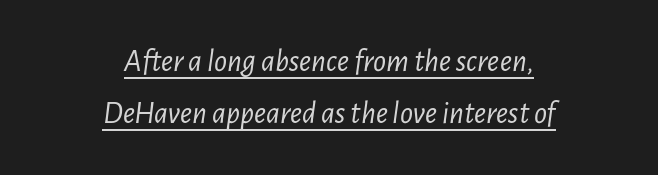
Think of a printed novel: that variable character pitch is what you see here. Summary of vertical rhythm: regular, with standard interline spacing. Letter spacing: default. These glyphs show unthickened strokes, regular width or finer. This sample uses an oblique cut, with every glyph tilted off the vertical.
